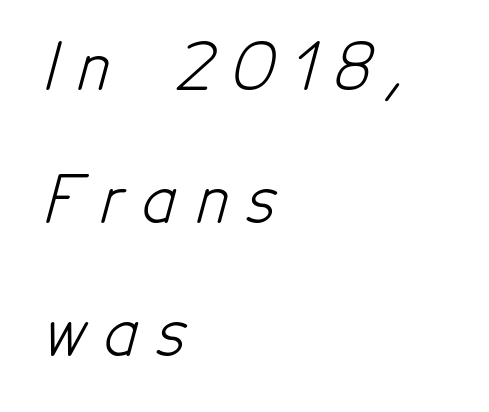
There is plenty of visible air inserted between adjacent glyphs. The glyphs are unaccompanied by any horizontal stroke below them. Does the copy run flush right? No — it runs flush left. Airy leading. The passage shown is not bold in any degree.
